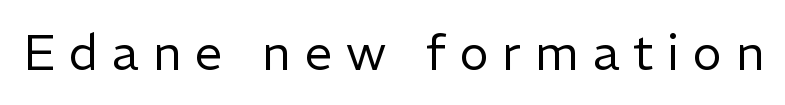
{"serif": "no", "italic": "no", "bold": "no", "weight": "regular", "width": "normal", "stroke_contrast": "low", "x_height": "medium", "monospaced": "no", "underline": "no", "letter_spacing": "wide", "letter_spacing_em": 0.28, "glyph_px": 49}
